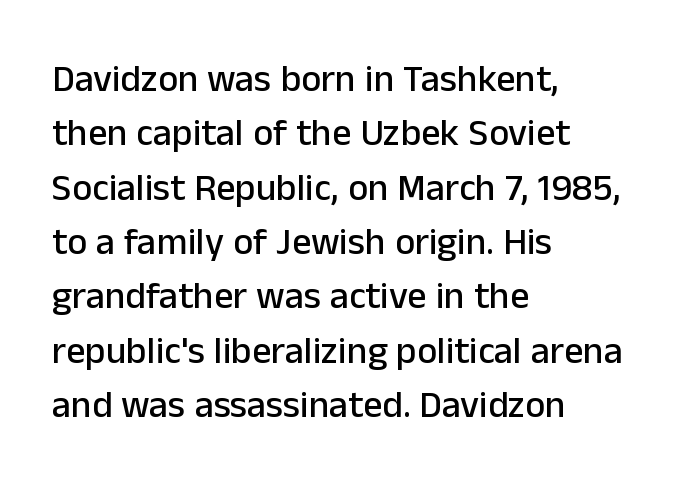
The image shows 38 px sans-serif type, upright; set left-aligned, normal line spacing (1.43x), normal letter spacing, not underlined; low stroke contrast and a medium x-height.
